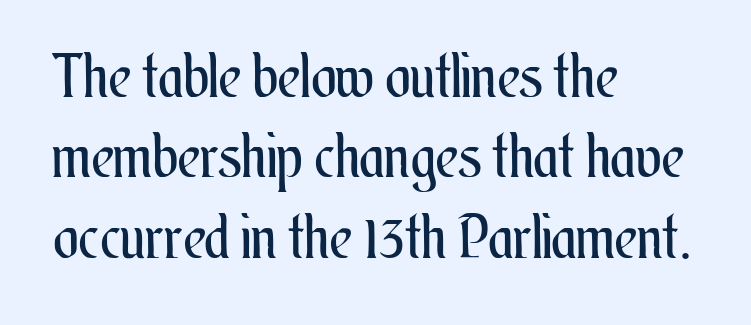
{"italic": "no", "bold": "no", "weight": "regular", "width": "condensed", "stroke_contrast": "medium", "x_height": "small", "monospaced": "no", "underline": "no", "align": "left", "line_spacing": "normal", "line_spacing_ratio": 1.34, "letter_spacing": "normal", "letter_spacing_em": 0.0, "glyph_px": 60}
